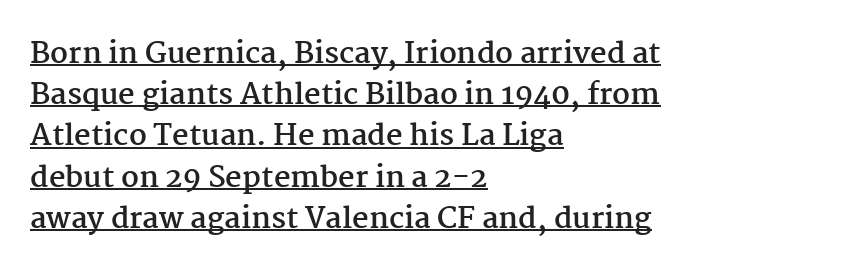
Q: Is the text bold? A: Yes.
Q: Is the text italic (slanted)? A: No, it is upright.
Q: Is the typeface a serif or a sans-serif typeface? A: Serif.
Q: Is the text underlined? A: Yes.
Q: How is the paragraph aligned? A: Left-aligned.
Q: Is the spacing between letters normal or unusually wide? A: Normal.
Q: Is the spacing between lines tight, normal or loose? A: Normal.
Q: Width (condensed, normal, or wide)? A: Normal.
Q: Stroke contrast? A: Medium.
Q: x-height? A: Medium.
Q: Monospaced? A: No.
